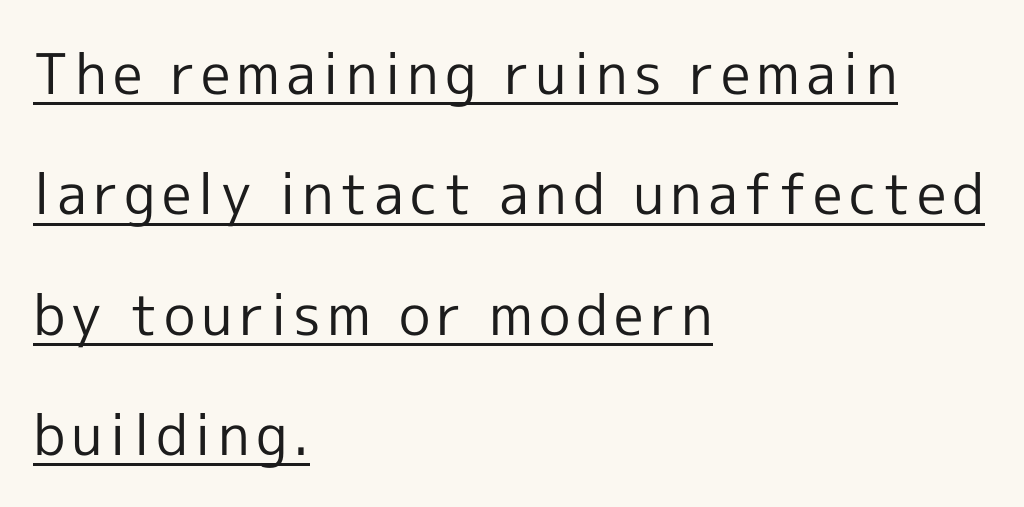
Looks like someone drew a line under every word here. Nope, not italic — everything's standing straight. Summary of weight: not heavy and not bold. Visually the block forms a straight wall on the left and a jagged coastline on the right. The type family on display is of the sans-serif kind.
